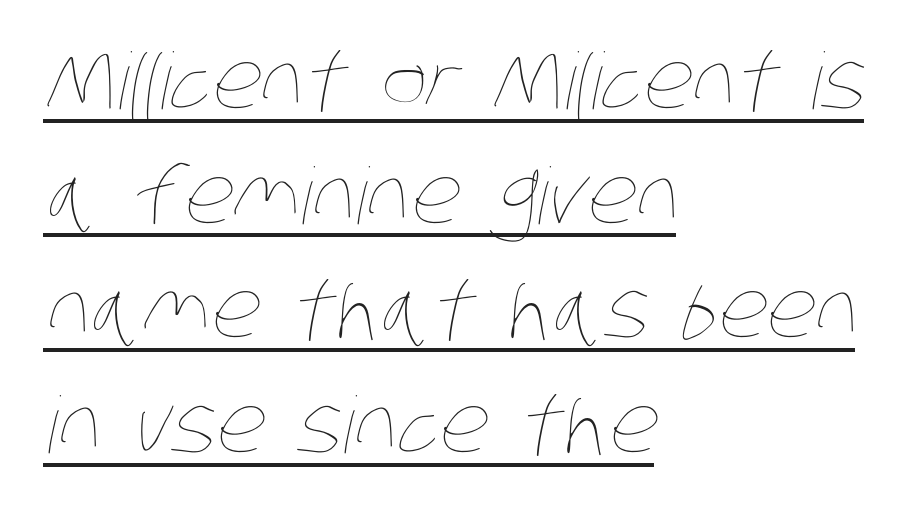
Q: Is the text bold? A: No.
Q: Is the text underlined? A: Yes.
Q: How is the paragraph aligned? A: Left-aligned.
Q: Is the spacing between letters normal or unusually wide? A: Normal.
Q: Is the spacing between lines tight, normal or loose? A: Normal.
Q: Width (condensed, normal, or wide)? A: Condensed.
Q: Stroke contrast? A: Low.
Q: x-height? A: Large.
Q: Monospaced? A: No.
